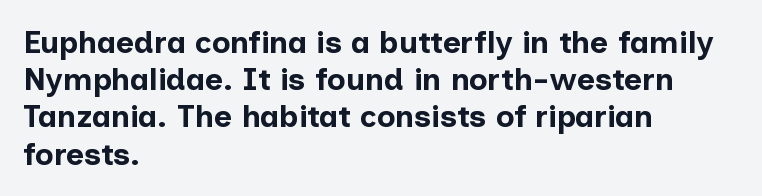
This sample has the flowing, uneven cadence of proportional lettering. Summary of weight: heavy, a full bold. The passage shown is typeset with a sans-serif family. The glyphs are unaccompanied by any horizontal stroke below them.
